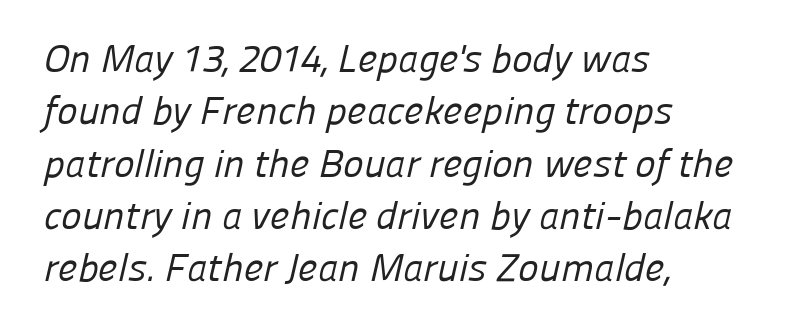
{"serif": "no", "bold": "no", "weight": "regular", "width": "normal", "stroke_contrast": "low", "x_height": "medium", "monospaced": "no", "underline": "no", "align": "left", "line_spacing": "normal", "line_spacing_ratio": 1.34, "letter_spacing": "normal", "letter_spacing_em": 0.0, "glyph_px": 39}
